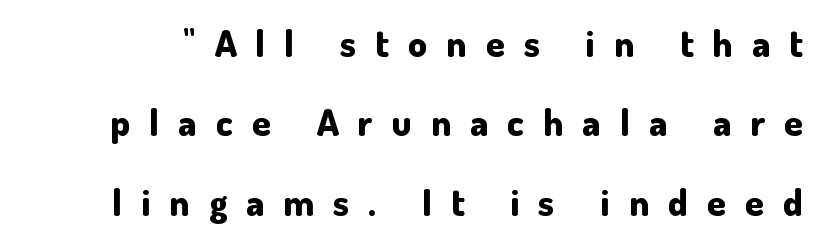
Think of a printed novel: that variable character pitch is what you see here. In terms of letterform style, serifs are entirely absent. The tracking reads as deliberately expanded to a designer's eye. Is there any slant? The stems are plumb. Plain, unruled lines of type. The block of text is sparse from top to bottom, with ample space between rows.
